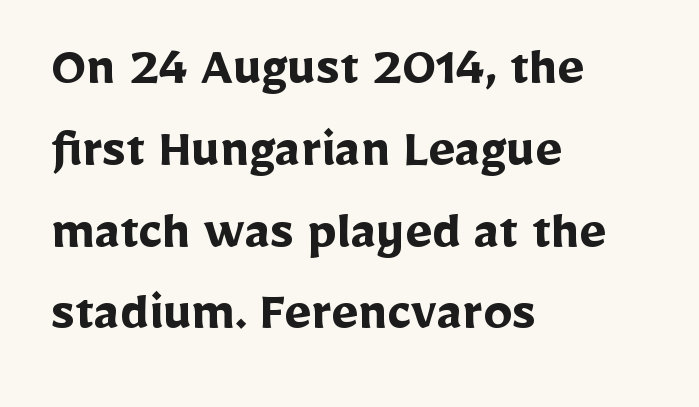
Style check: upright. The letters carry no serifs — their stems end cleanly without finishing strokes. In terms of weight, the rendering is a true, heavy bold. Words appear dense and cohesive because spacing is normal.
